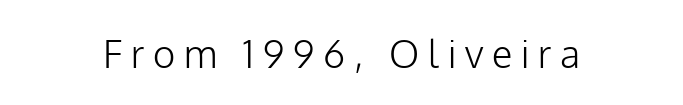
Q: Is the text bold? A: No.
Q: Is the text italic (slanted)? A: No, it is upright.
Q: Is the typeface a serif or a sans-serif typeface? A: Sans-serif.
Q: Is the text underlined? A: No.
Q: Is the spacing between letters normal or unusually wide? A: Unusually wide.
Q: Width (condensed, normal, or wide)? A: Normal.
Q: Stroke contrast? A: Low.
Q: x-height? A: Medium.
Q: Monospaced? A: No.
